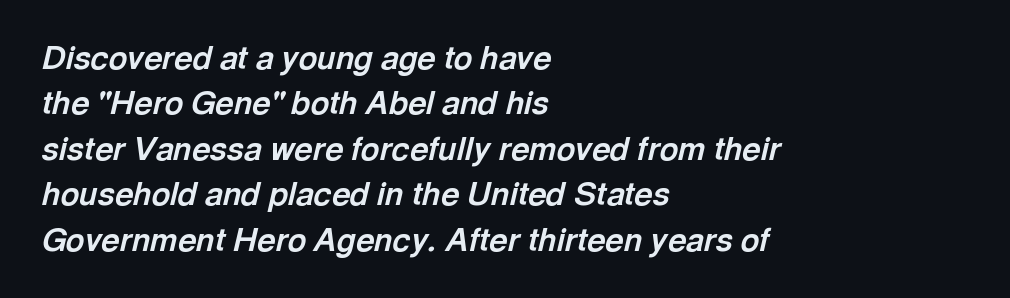
The image shows 32 px bold type, italic (leaning right); set left-aligned, normal line spacing (1.42x), normal letter spacing, not underlined; a medium x-height.
